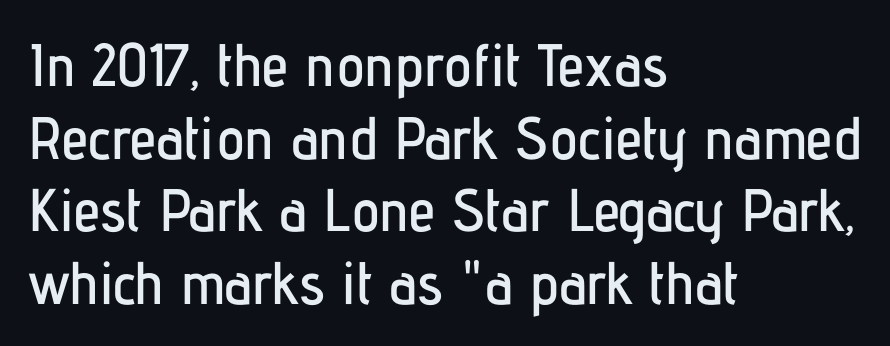
A typesetter would call this proportional, since set widths differ per character. Notice how the stems are strictly vertical — no italics here. Descender tails drop into unmarked territory. The rag falls on the right side of this text block. Spacing between characters is what you'd get straight out of the box.
